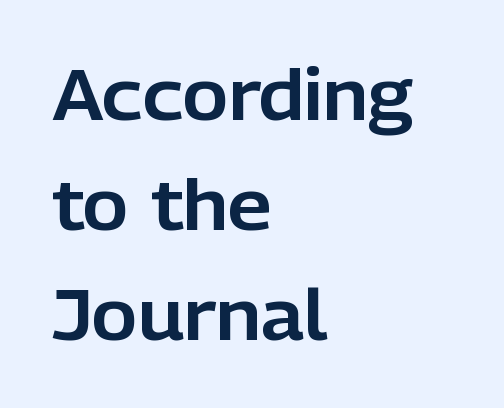
It's the straight-up-and-down kind of type. Underline: absent. Leftover space on each line is placed entirely after the last word. The designer went with a sans here, leaving each stem footless. You could not count columns in this text — the font is proportionally spaced. Summary of vertical rhythm: regular, with standard interline spacing.
